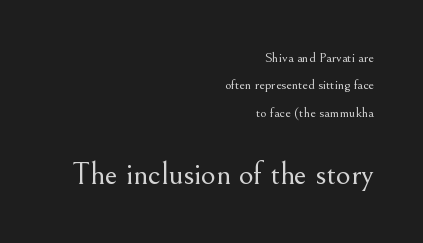
What kind of face is this? One with serifs. The letters advance in unequal steps, a hallmark of proportional type. What's the leading like? Stretched, with rows far apart. The later block is typeset at a bigger size than the earlier block. This rendering features lettering with no underline. The characters are drawn with everyday or finer stroke widths.
